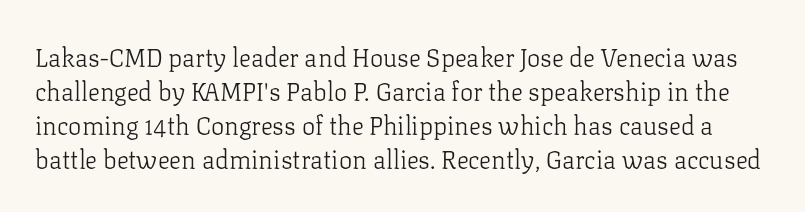
The space between consecutive lines is moderate. This reads as an unemphasized weight, regular at the heaviest. The lettering stays uniformly vertical, giving the passage a roman look. The rendering keeps characters at their native spacing. The foot of each line stays bare and open.
